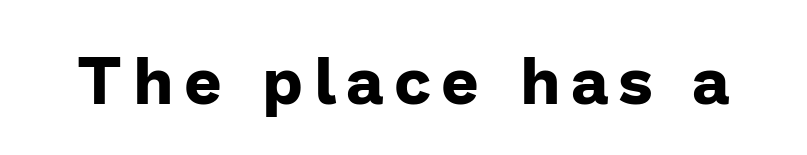
Q: Is the text bold? A: Yes.
Q: Is the text italic (slanted)? A: No, it is upright.
Q: Is the typeface a serif or a sans-serif typeface? A: Sans-serif.
Q: Is the text underlined? A: No.
Q: Width (condensed, normal, or wide)? A: Normal.
Q: Stroke contrast? A: Low.
Q: x-height? A: Medium.
Q: Monospaced? A: No.
